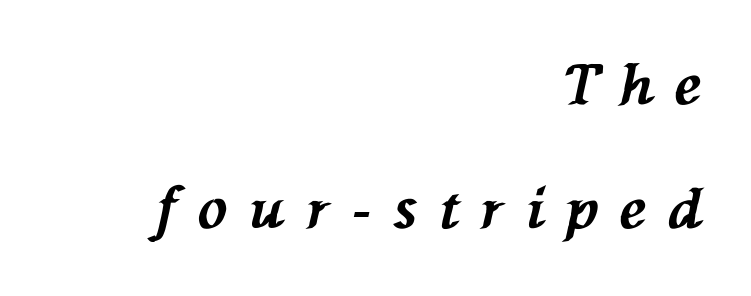
The image shows 55 px bold type, italic (leaning left); set right-aligned, loose line spacing (2.26x), unusually wide letter spacing (+0.39 em), not underlined; medium stroke contrast and a medium x-height.
